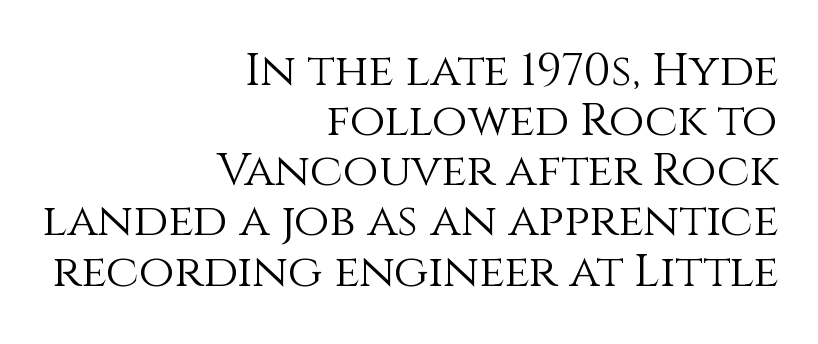
Q: Is the text bold? A: No.
Q: Is the text italic (slanted)? A: No, it is upright.
Q: Is the text underlined? A: No.
Q: How is the paragraph aligned? A: Right-aligned.
Q: Is the spacing between letters normal or unusually wide? A: Normal.
Q: Is the spacing between lines tight, normal or loose? A: Tight.
Q: Width (condensed, normal, or wide)? A: Normal.
Q: Stroke contrast? A: Medium.
Q: x-height? A: Large.
Q: Monospaced? A: No.
